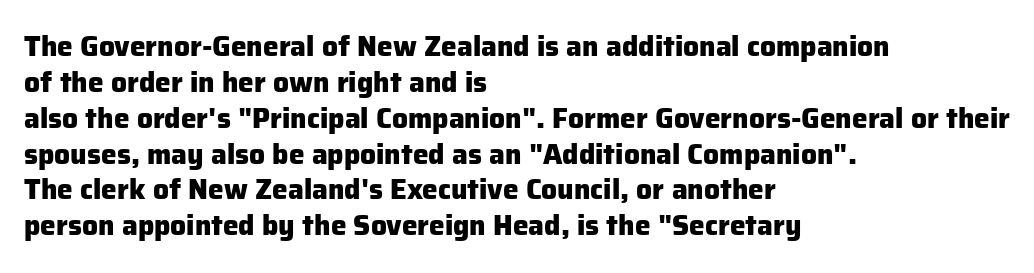
Q: Is the text bold? A: Yes.
Q: Is the text italic (slanted)? A: No, it is upright.
Q: Is the typeface a serif or a sans-serif typeface? A: Sans-serif.
Q: Is the text underlined? A: No.
Q: How is the paragraph aligned? A: Left-aligned.
Q: Is the spacing between letters normal or unusually wide? A: Normal.
Q: Is the spacing between lines tight, normal or loose? A: Normal.
Q: Width (condensed, normal, or wide)? A: Normal.
Q: Stroke contrast? A: Low.
Q: x-height? A: Medium.
Q: Monospaced? A: No.
